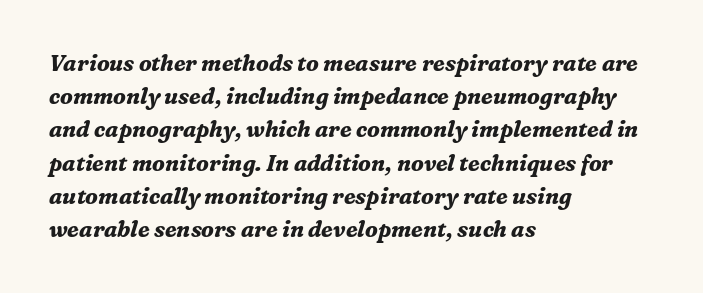
Each glyph is drawn with heavy, bold strokes. Vertically, the passage feels balanced, rows spaced as you'd expect. Does the copy run flush right? No — it runs flush left. Check under the words: just untouched page.
